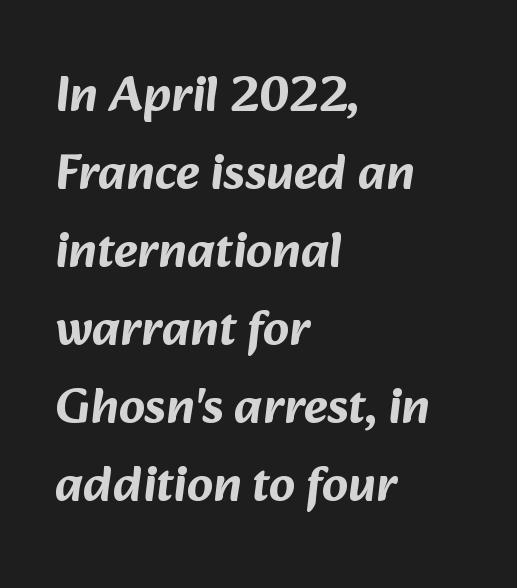
Each word holds together tightly as a unit, with standard inter-letter gaps. Any mark beneath the type? The region is blank. Is there much room between lines? A standard amount, neither cramped nor airy. Each letter keeps its own natural width here, so spacing adapts to shape.
